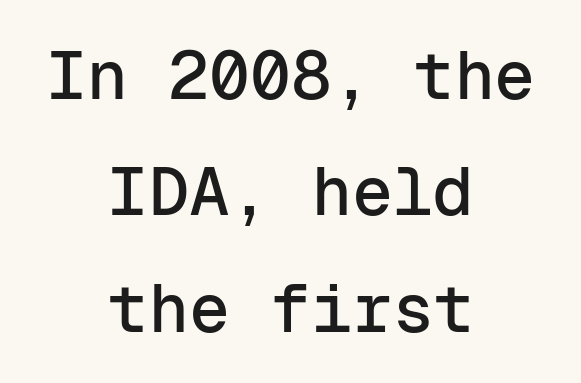
{"serif": "no", "italic": "no", "width": "normal", "stroke_contrast": "low", "x_height": "medium", "monospaced": "yes", "underline": "no", "align": "center", "line_spacing_ratio": 1.71, "letter_spacing": "normal", "letter_spacing_em": 0.0, "glyph_px": 68}
